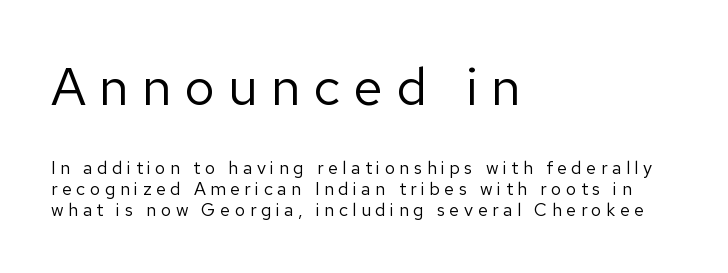
The image shows 53 px regular-weight sans-serif type, upright; set left-aligned, line spacing 1.16x, unusually wide letter spacing (+0.25 em), not underlined; the first (top) block is 2.94x larger; low stroke contrast and a medium x-height.
